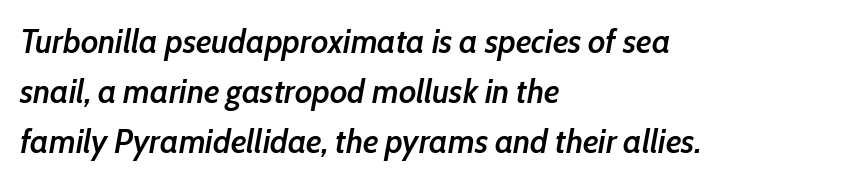
Anything drawn beneath the words? Only blank space. This sample is left-justified, so line endings fall wherever the words run out. Each new line begins a customary step beneath the previous one. Here the designer chose a conventional face with non-uniform glyph widths.
